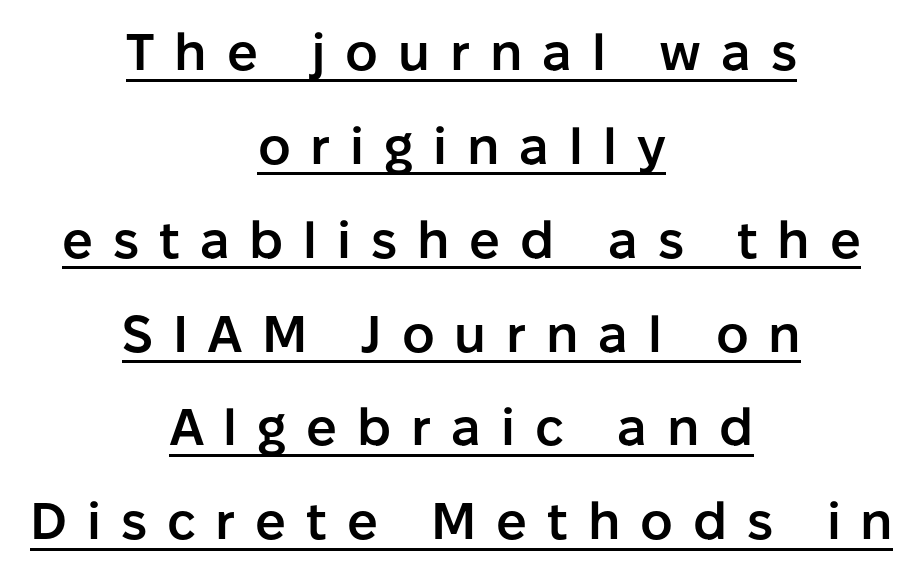
These lines are centered, leaving both edges ragged. Honestly, the letter spacing is so wide it's the main thing you notice. Grotesque or geometric, the face here clearly has no serifs. Is this a fixed-width face? No — the glyphs have proportional, varying widths. It's the straight-up-and-down kind of type.
